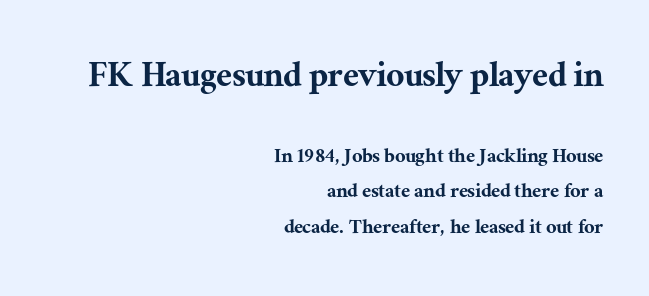
Q: Is the text italic (slanted)? A: No, it is upright.
Q: Is the typeface a serif or a sans-serif typeface? A: Serif.
Q: Is the text underlined? A: No.
Q: How is the paragraph aligned? A: Right-aligned.
Q: Is the spacing between letters normal or unusually wide? A: Normal.
Q: Is the spacing between lines tight, normal or loose? A: Normal.
Q: Which block of text is set in a larger size, the first (top) or the second (bottom)? A: The first (top) one.
Q: Width (condensed, normal, or wide)? A: Normal.
Q: Stroke contrast? A: Medium.
Q: x-height? A: Medium.
Q: Monospaced? A: No.
